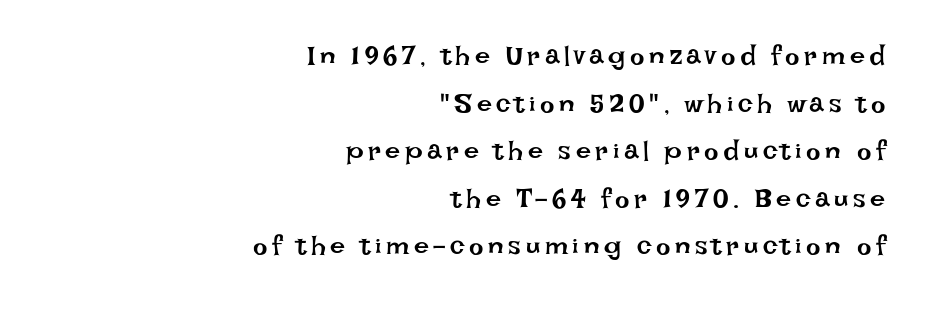
The image shows 27 px text type, upright; set right-aligned, line spacing 1.76x, not underlined.
